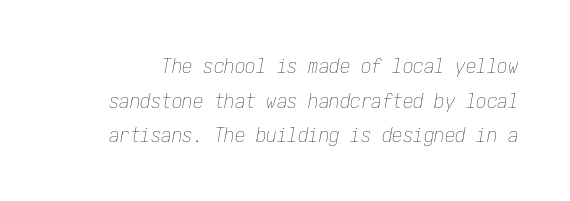
The foot of each line stays bare and open. Observe the ordinary spacing: letters are neighbours, not strangers. No chunkiness to these letters — they're not bold. One glance says typical: line gaps are just what's usual. The specimen reads as italic at a glance.
